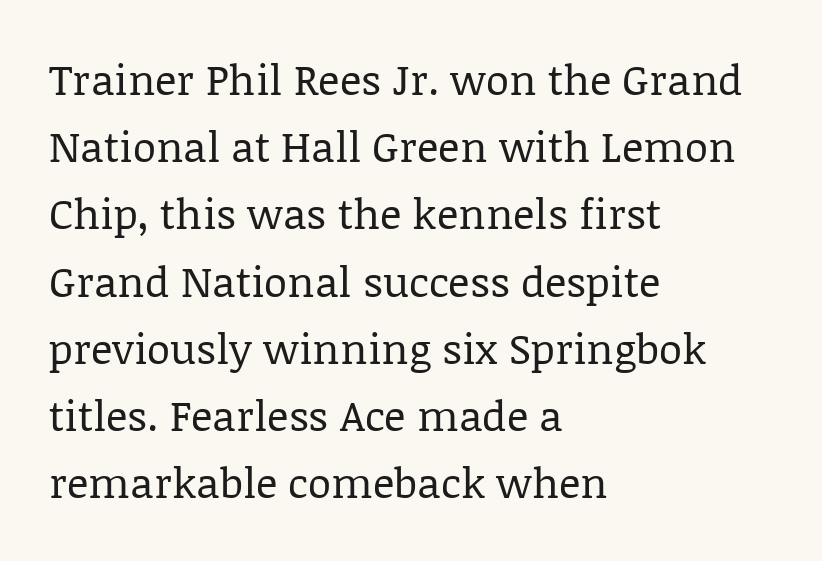
{"serif": "yes", "italic": "no", "bold": "no", "weight": "regular", "width": "normal", "stroke_contrast": "low", "x_height": "large", "monospaced": "no", "underline": "no", "align": "left", "line_spacing": "normal", "line_spacing_ratio": 1.6, "letter_spacing": "normal", "letter_spacing_em": 0.0, "glyph_px": 42}
